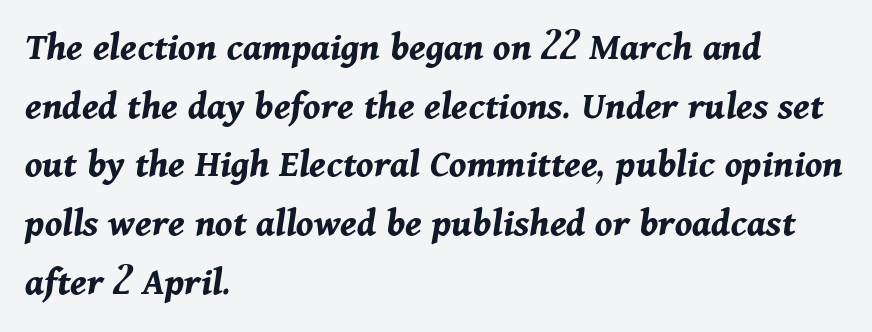
The image shows 41 px bold type, italic (leaning right); set left-aligned, normal line spacing (1.43x), normal letter spacing, not underlined; medium stroke contrast and a medium x-height.
